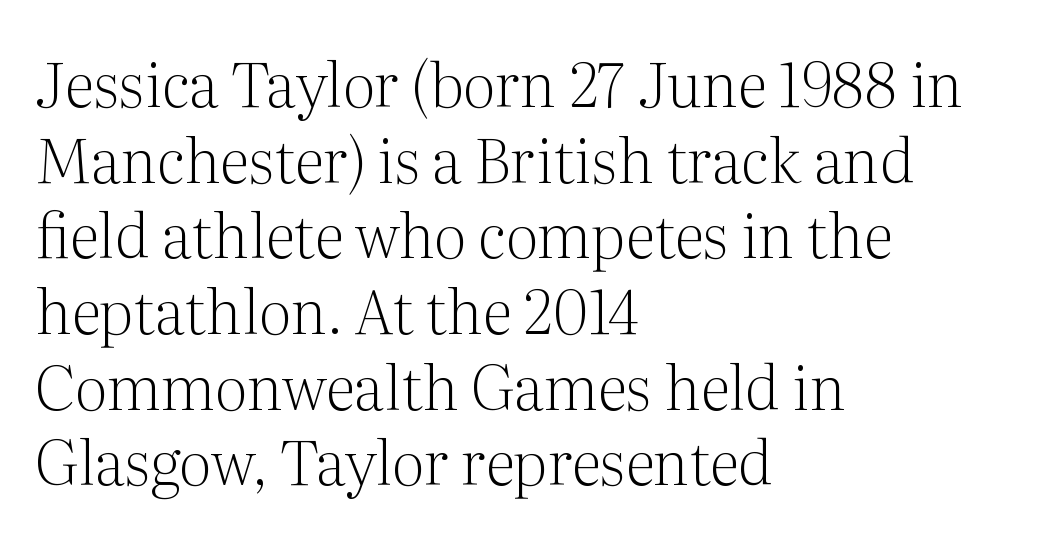
Q: Is the text bold? A: No.
Q: Is the text italic (slanted)? A: No, it is upright.
Q: Is the typeface a serif or a sans-serif typeface? A: Serif.
Q: Is the text underlined? A: No.
Q: How is the paragraph aligned? A: Left-aligned.
Q: Is the spacing between letters normal or unusually wide? A: Normal.
Q: Width (condensed, normal, or wide)? A: Normal.
Q: Stroke contrast? A: Medium.
Q: x-height? A: Medium.
Q: Monospaced? A: No.
